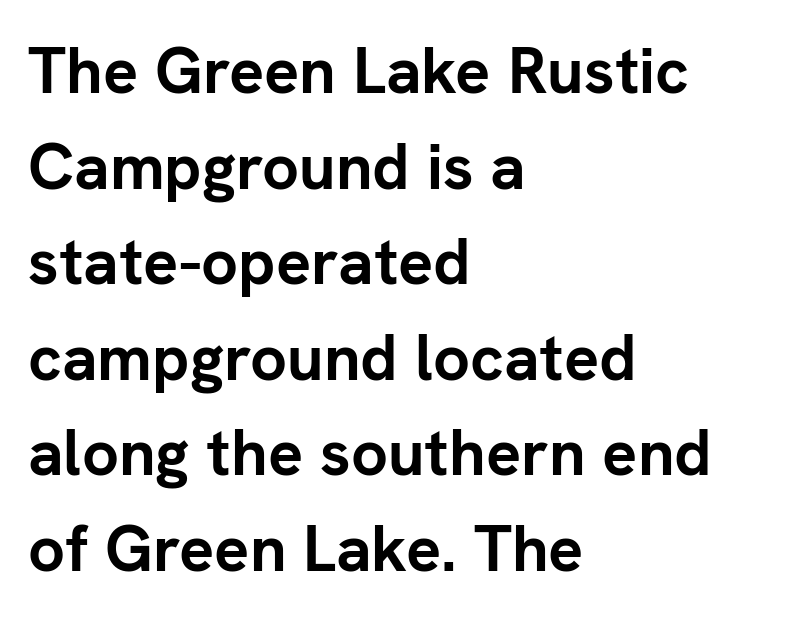
{"serif": "no", "italic": "no", "bold": "yes", "weight": "semibold", "width": "normal", "stroke_contrast": "low", "x_height": "medium", "monospaced": "no", "underline": "no", "align": "left", "line_spacing": "normal", "line_spacing_ratio": 1.47, "letter_spacing": "normal", "letter_spacing_em": 0.0, "glyph_px": 65}
